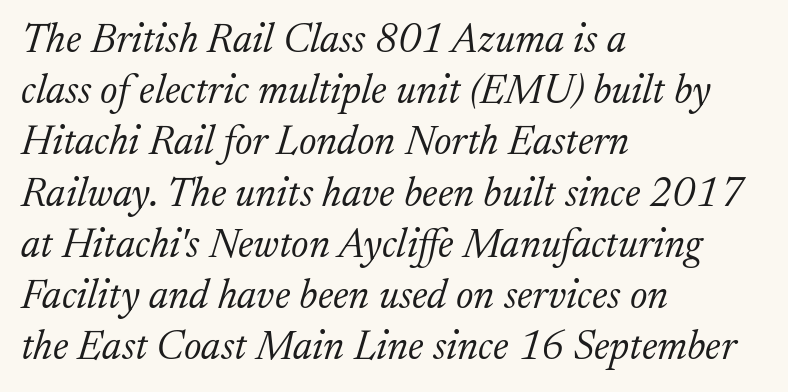
Q: Is the text bold? A: No.
Q: Is the text italic (slanted)? A: Yes, it leans right by about 17 degrees.
Q: Is the typeface a serif or a sans-serif typeface? A: Serif.
Q: Is the text underlined? A: No.
Q: How is the paragraph aligned? A: Left-aligned.
Q: Is the spacing between letters normal or unusually wide? A: Normal.
Q: Is the spacing between lines tight, normal or loose? A: Normal.
Q: Width (condensed, normal, or wide)? A: Normal.
Q: Stroke contrast? A: Low.
Q: x-height? A: Medium.
Q: Monospaced? A: No.
